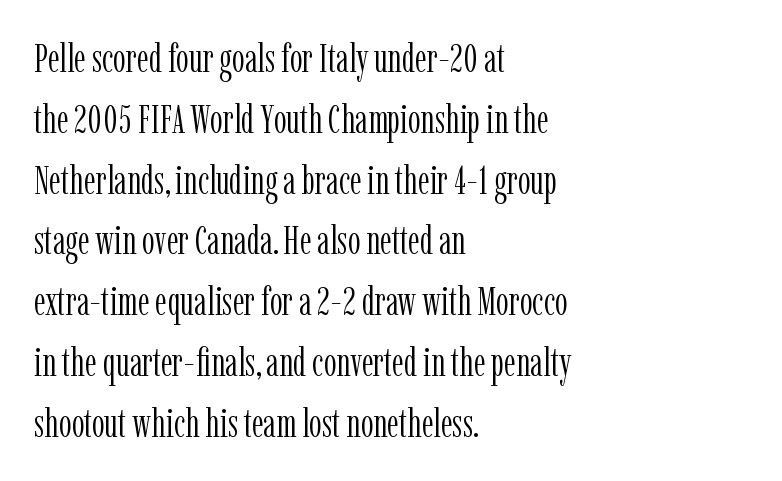
Is the letter spacing exaggerated? No — it looks like the ordinary default. The area under the type is left untouched. Little horizontal feet cap the strokes, marking this as serif type. The axis of the letterforms is exactly vertical. Layout note: lines flush left. The lines sit at an ordinary, default distance from one another.
